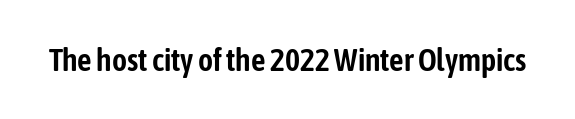
{"serif": "no", "italic": "no", "width": "condensed", "stroke_contrast": "low", "x_height": "medium", "monospaced": "no", "underline": "no", "letter_spacing": "normal", "letter_spacing_em": 0.0, "glyph_px": 32}
